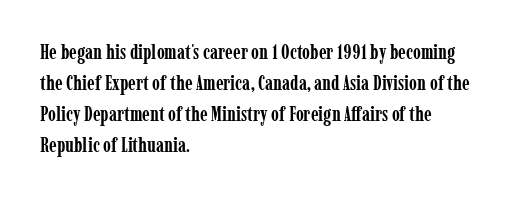
{"italic": "no", "bold": "yes", "underline": "no", "align": "left", "line_spacing": "normal", "line_spacing_ratio": 1.55, "letter_spacing": "normal", "letter_spacing_em": 0.0, "glyph_px": 20}
